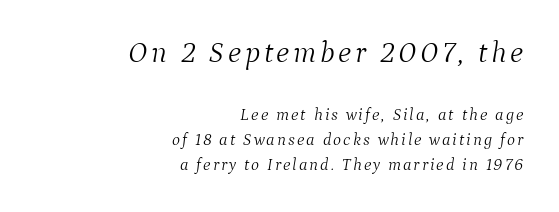
The image shows 30 px light serif type, italic (leaning right); set right-aligned, normal line spacing (1.49x), not underlined; the first (top) block is 1.76x larger; medium stroke contrast and a medium x-height.
